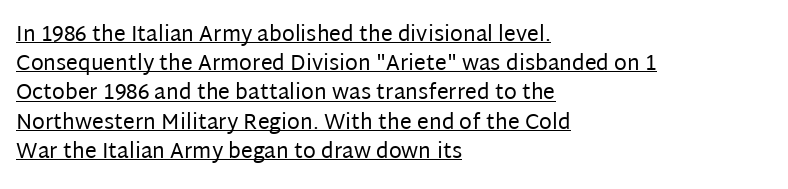
Style check: upright. If you drew a ruler down the left edge, every line would touch it. Each new line begins a customary step beneath the previous one. No chunkiness to these letters — they're not bold. The rendering keeps characters at their native spacing. The lettering is marked with a stroke running underneath it.
